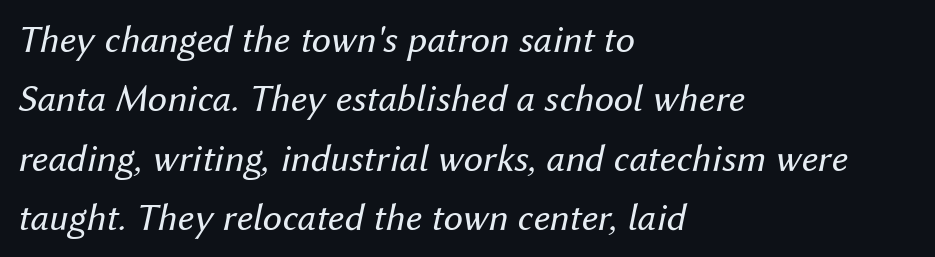
Q: Is the text bold? A: No.
Q: Is the text italic (slanted)? A: Yes, it leans right by about 12 degrees.
Q: Is the text underlined? A: No.
Q: How is the paragraph aligned? A: Left-aligned.
Q: Is the spacing between letters normal or unusually wide? A: Normal.
Q: Is the spacing between lines tight, normal or loose? A: Normal.
Q: Width (condensed, normal, or wide)? A: Normal.
Q: Stroke contrast? A: Medium.
Q: x-height? A: Medium.
Q: Monospaced? A: No.
